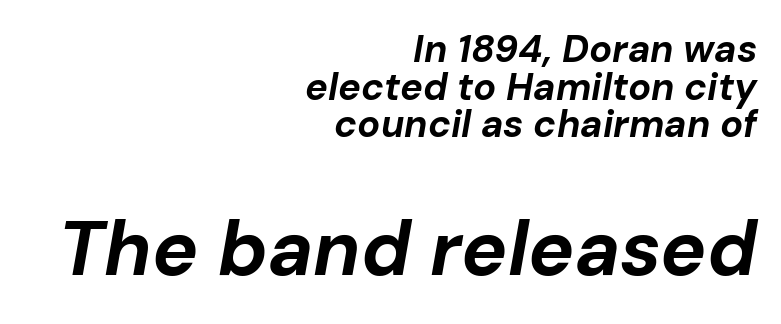
{"italic": "yes", "lean": "right", "slant_degrees": 10, "bold": "yes", "weight": "bold", "width": "normal", "stroke_contrast": "low", "x_height": "medium", "monospaced": "no", "underline": "no", "align": "right", "line_spacing": "tight", "line_spacing_ratio": 0.99, "letter_spacing": "normal", "letter_spacing_em": 0.0, "larger_block": "second", "size_ratio": 2.03, "glyph_px": 77}
